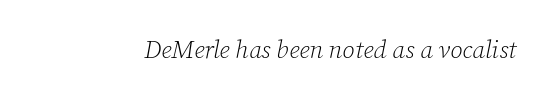
Q: Is the text bold? A: No.
Q: Is the text italic (slanted)? A: Yes, it leans right by about 12 degrees.
Q: Is the text underlined? A: No.
Q: Is the spacing between letters normal or unusually wide? A: Normal.
